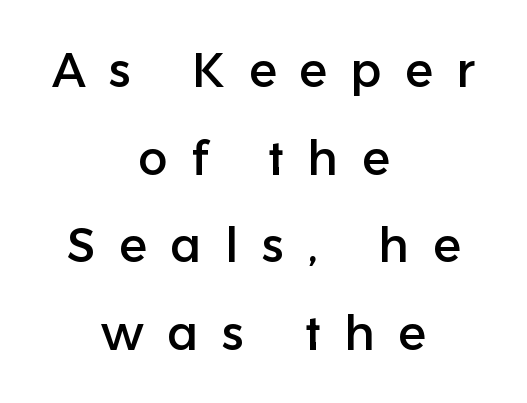
The image shows 49 px sans-serif type, upright; set centered, line spacing 1.79x, unusually wide letter spacing (+0.48 em), not underlined; low stroke contrast and a medium x-height.
